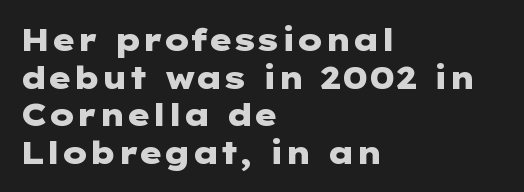
How heavy is the stroke? Heavy — this is a bold. The compositor pushed each line to the left boundary. The gaps between neighbouring characters are ordinary and unremarkable. When letters stand straight like this, we call the style roman or upright. No word sits above an underline.
